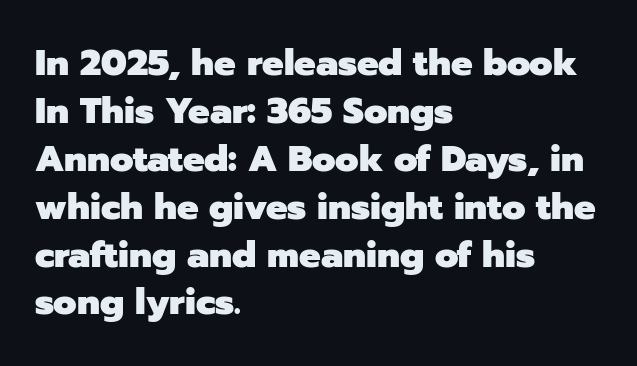
The image shows 36 px heavy sans-serif type, upright; set left-aligned, normal line spacing (1.33x), normal letter spacing, not underlined; low stroke contrast and a medium x-height.
